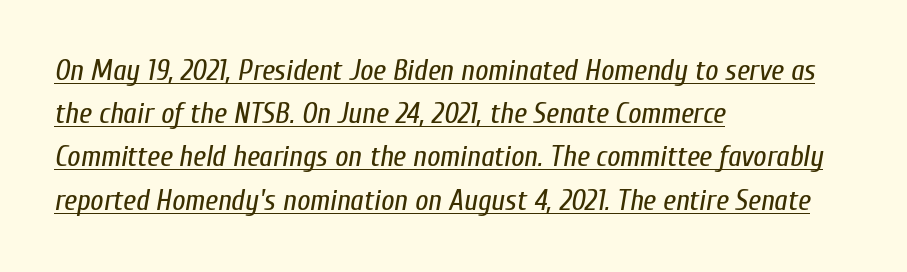
The image shows 29 px regular-weight, condensed type, italic (leaning right); set left-aligned, normal line spacing (1.49x), normal letter spacing, underlined; low stroke contrast and a medium x-height.
